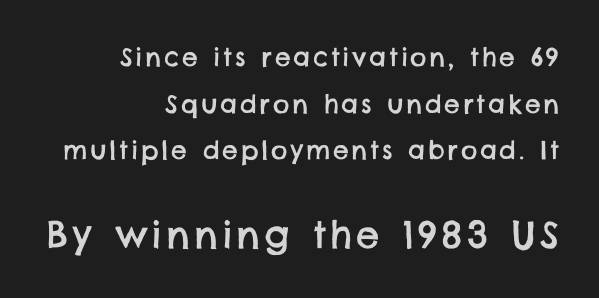
{"serif": "no", "width": "normal", "stroke_contrast": "low", "x_height": "large", "monospaced": "no", "underline": "no", "align": "right", "line_spacing_ratio": 1.87, "larger_block": "second", "size_ratio": 1.48, "glyph_px": 37}
